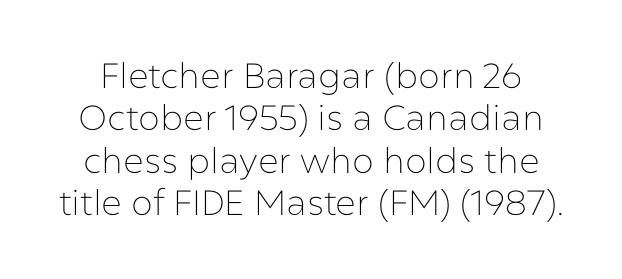
The image shows 35 px thin sans-serif type, upright; set line spacing 1.21x, normal letter spacing, not underlined; low stroke contrast and a medium x-height.
